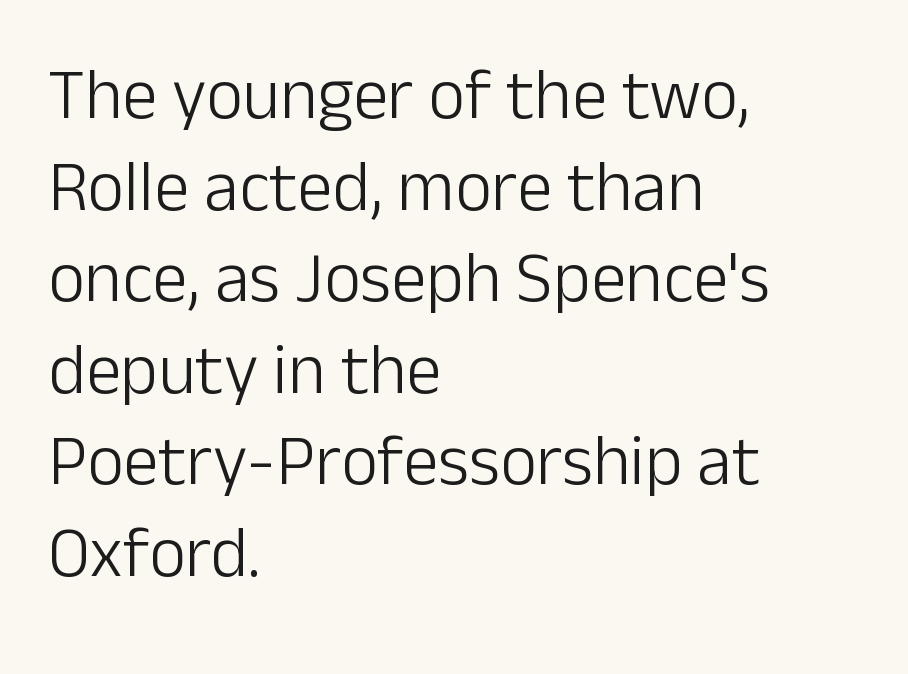
Q: Is the text bold? A: No.
Q: Is the text italic (slanted)? A: No, it is upright.
Q: Is the typeface a serif or a sans-serif typeface? A: Sans-serif.
Q: Is the text underlined? A: No.
Q: How is the paragraph aligned? A: Left-aligned.
Q: Is the spacing between letters normal or unusually wide? A: Normal.
Q: Is the spacing between lines tight, normal or loose? A: Normal.
Q: Width (condensed, normal, or wide)? A: Normal.
Q: Stroke contrast? A: Low.
Q: x-height? A: Medium.
Q: Monospaced? A: No.
